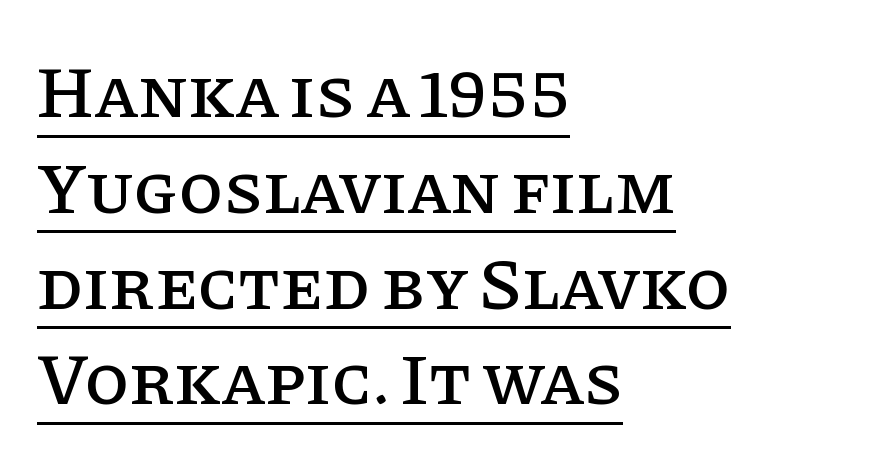
The image shows 72 px serif type, upright; set left-aligned, normal line spacing (1.33x), normal letter spacing, underlined; low stroke contrast and a large x-height.
